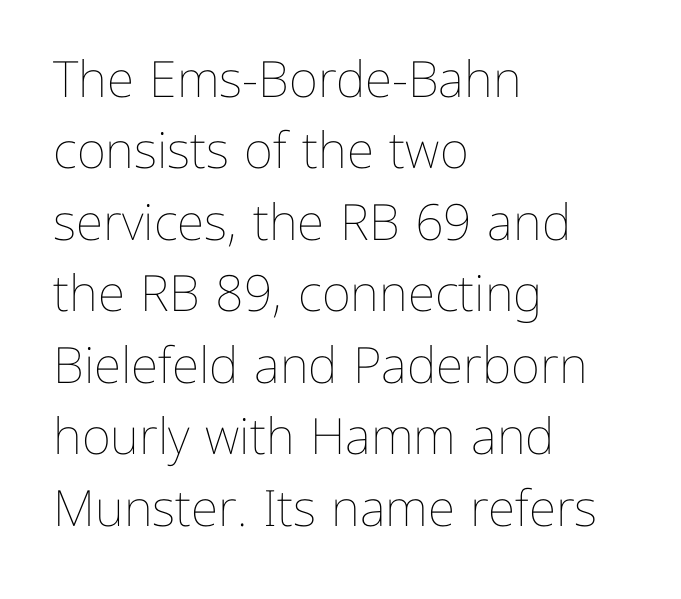
The image shows 50 px thin type, upright; set left-aligned, normal line spacing (1.43x), normal letter spacing, not underlined; low stroke contrast and a medium x-height.
